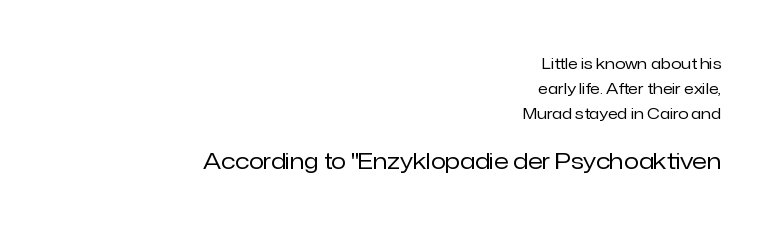
The image shows 22 px text type, upright; set right-aligned, normal line spacing (1.67x), normal letter spacing, not underlined; the second (bottom) block is 1.47x larger.
